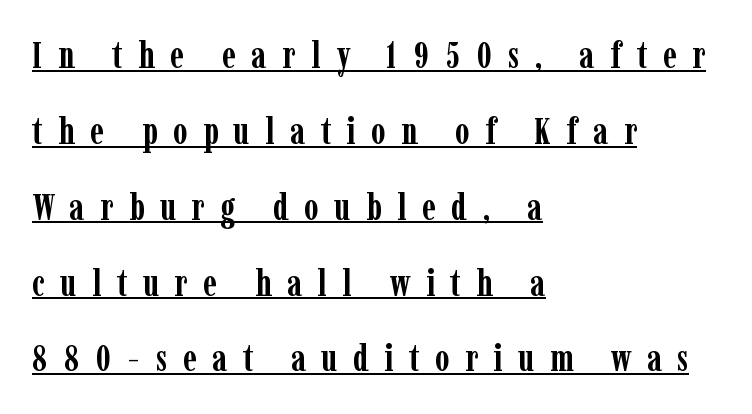
{"serif": "yes", "italic": "no", "bold": "yes", "weight": "semibold", "width": "condensed", "stroke_contrast": "low", "x_height": "medium", "monospaced": "no", "underline": "yes", "align": "left", "line_spacing": "loose", "line_spacing_ratio": 2.05, "letter_spacing": "wide", "letter_spacing_em": 0.42, "glyph_px": 37}
